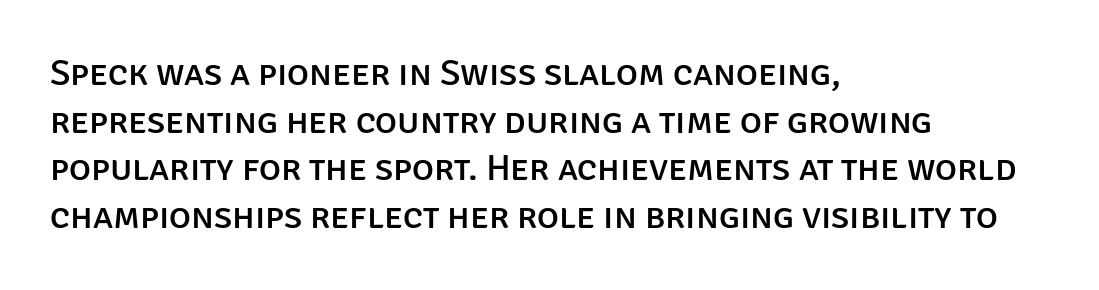
{"serif": "no", "italic": "no", "width": "normal", "stroke_contrast": "low", "x_height": "large", "monospaced": "no", "underline": "no", "align": "left", "line_spacing": "normal", "line_spacing_ratio": 1.29, "letter_spacing": "normal", "letter_spacing_em": 0.0, "glyph_px": 37}
